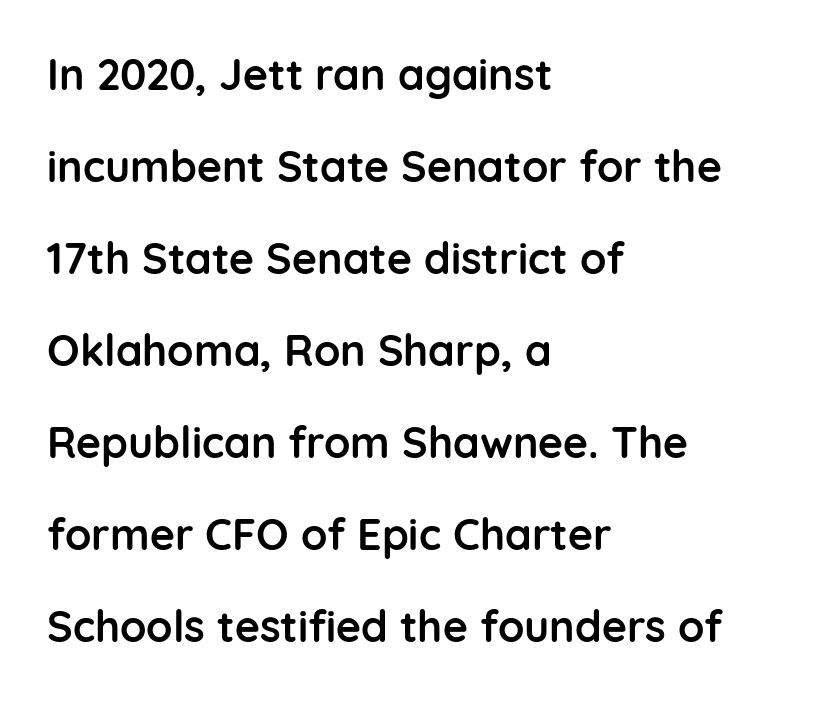
Rule under the text: the space is simply empty. Rendered with straight, roman letterforms. The passage shown is typed in a proportional face where columns would drift. This block would shrink considerably if given ordinary leading; it's expanded now.
